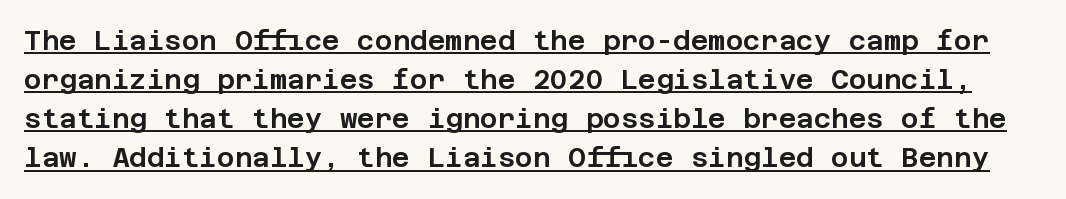
The image shows 27 px text type, upright; set normal line spacing (1.45x), normal letter spacing, underlined.
